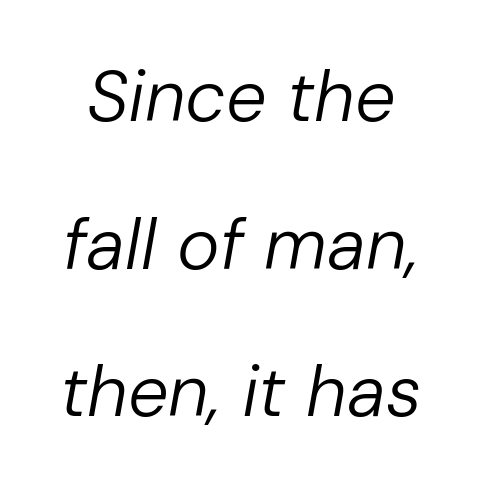
The designer dialed line spacing up above the default. These lines are rendered in a variable-pitch font. Looking at the ascenders, they clearly lean. Unmarked baselines from the first word to the last. Glyph-to-glyph distance matches everyday printed text.
